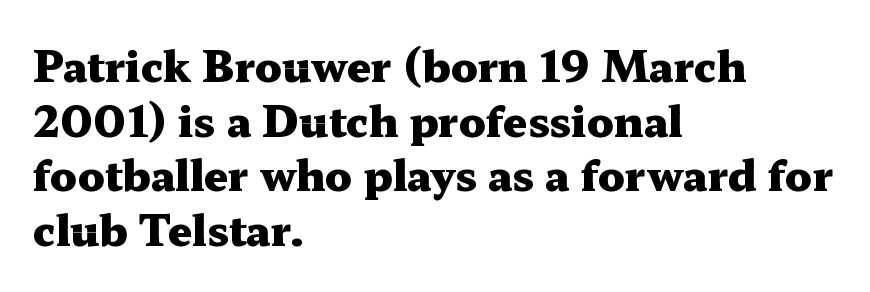
The image shows 42 px heavy, wide serif type, upright; set left-aligned, normal line spacing (1.3x), normal letter spacing, not underlined; medium stroke contrast and a medium x-height.
